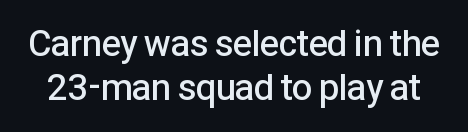
The image shows 36 px semibold sans-serif type, upright; set line spacing 1.23x, normal letter spacing, not underlined; low stroke contrast and a medium x-height.
